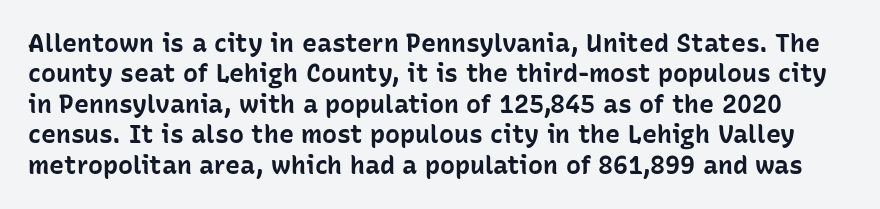
Short note: letters normally spaced. Do the letters lean? They stand straight. Anything drawn beneath the words? Only blank space. Does the weight exceed regular? Yes, all the way to bold.
